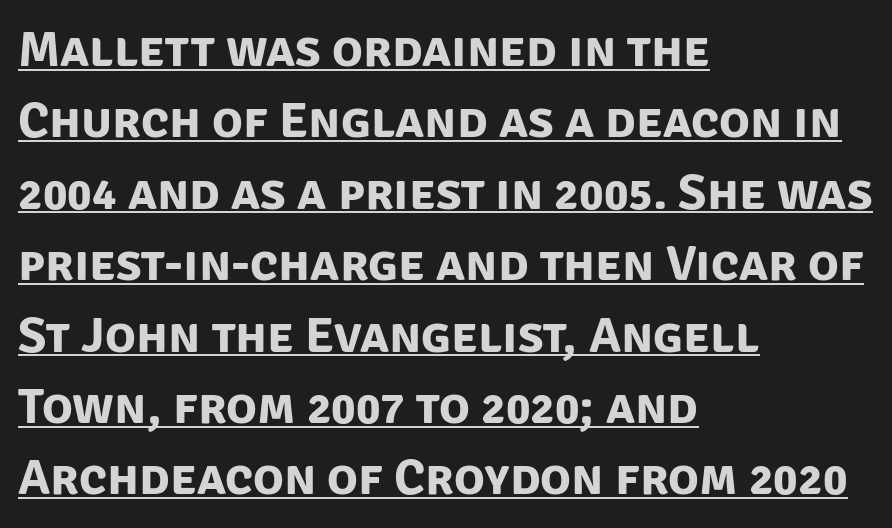
The image shows 51 px bold sans-serif type; set left-aligned, normal line spacing (1.4x), normal letter spacing, underlined; low stroke contrast and a large x-height.
